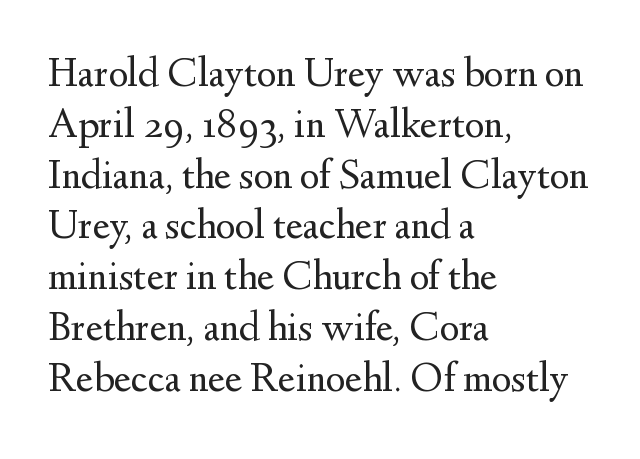
{"serif": "yes", "italic": "no", "bold": "no", "weight": "regular", "width": "normal", "stroke_contrast": "medium", "x_height": "small", "monospaced": "no", "underline": "no", "align": "left", "line_spacing_ratio": 1.21, "letter_spacing": "normal", "letter_spacing_em": 0.0, "glyph_px": 42}
